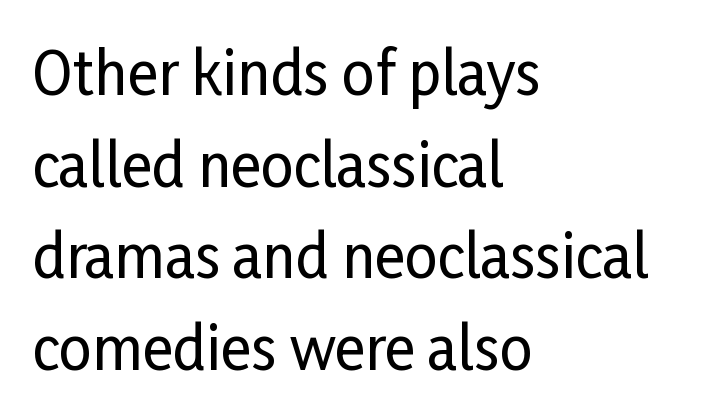
{"serif": "no", "italic": "no", "width": "condensed", "stroke_contrast": "low", "x_height": "medium", "monospaced": "no", "underline": "no", "align": "left", "line_spacing": "normal", "line_spacing_ratio": 1.58, "letter_spacing": "normal", "letter_spacing_em": 0.0, "glyph_px": 58}
